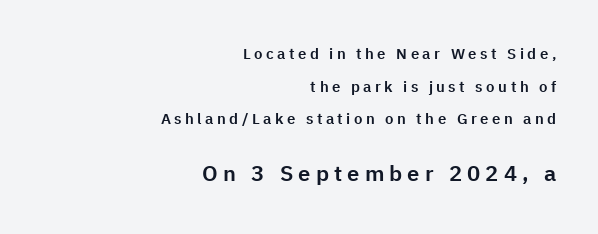
Glance below the letters and you will spot only blank space. Is the lower block the larger one? Yes — the lower block carries the bigger type. Line spacing here is loose. Upright lettering throughout.
